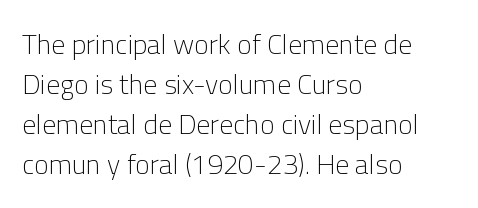
Q: Is the text bold? A: No.
Q: Is the text italic (slanted)? A: No, it is upright.
Q: Is the typeface a serif or a sans-serif typeface? A: Sans-serif.
Q: Is the text underlined? A: No.
Q: How is the paragraph aligned? A: Left-aligned.
Q: Is the spacing between letters normal or unusually wide? A: Normal.
Q: Is the spacing between lines tight, normal or loose? A: Normal.
Q: Width (condensed, normal, or wide)? A: Normal.
Q: Stroke contrast? A: Low.
Q: x-height? A: Medium.
Q: Monospaced? A: No.
